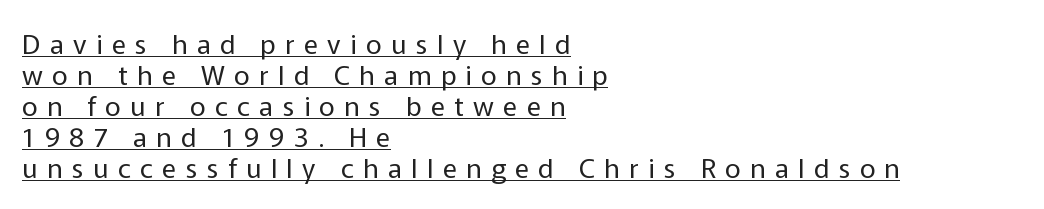
The image shows 27 px text type, upright; set left-aligned, tight line spacing (1.15x), unusually wide letter spacing (+0.35 em), underlined.
